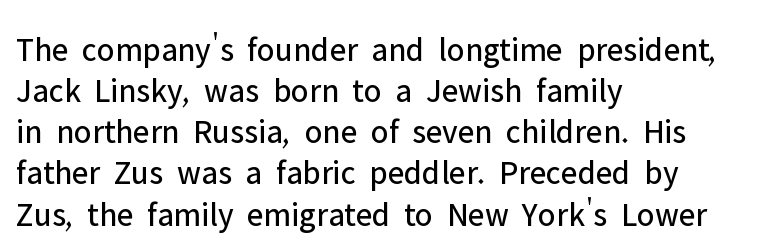
Ink coverage per letter is moderate at most. The paragraph has a hard left edge and a soft right edge. Beneath every word, the page is bare. Nope, no serifs anywhere on these letters. Think of a printed novel: that variable character pitch is what you see here.
